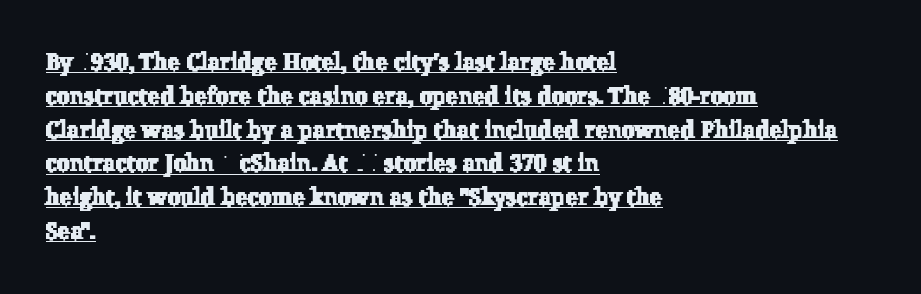
The passage shown is underscored from start to finish. Baseline-to-baseline distance is the conventional proportion of letter height. The typesetter chose a ragged-right arrangement here. The letterforms sit shoulder to shoulder at normal distance.
